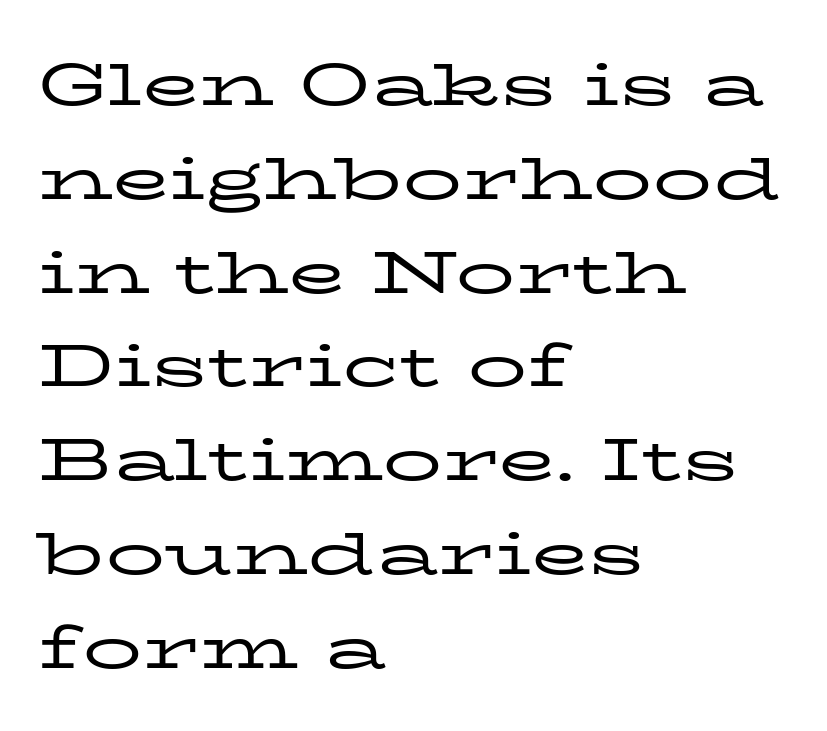
{"serif": "yes", "italic": "no", "bold": "no", "weight": "regular", "width": "wide", "stroke_contrast": "low", "x_height": "medium", "monospaced": "no", "underline": "no", "align": "left", "line_spacing": "normal", "line_spacing_ratio": 1.59, "letter_spacing": "normal", "letter_spacing_em": 0.0, "glyph_px": 59}
